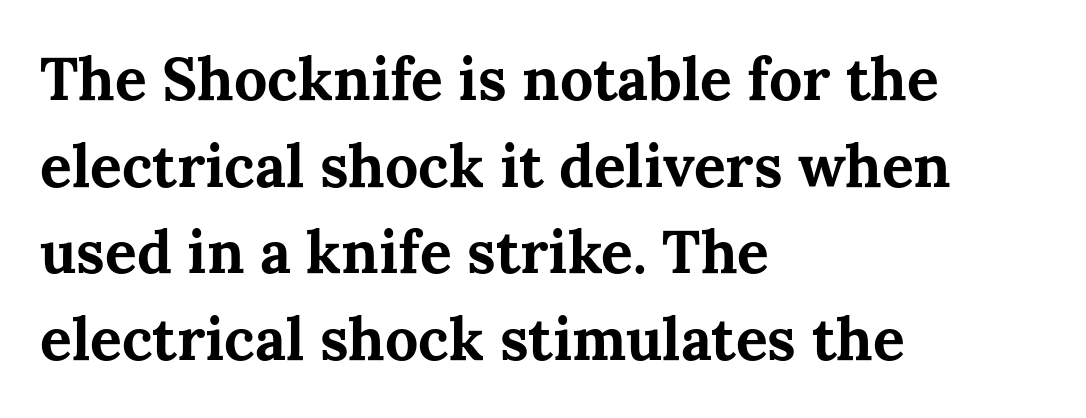
{"serif": "yes", "italic": "no", "bold": "yes", "weight": "bold", "width": "normal", "stroke_contrast": "medium", "x_height": "medium", "monospaced": "no", "underline": "no", "align": "left", "line_spacing": "normal", "line_spacing_ratio": 1.47, "letter_spacing": "normal", "letter_spacing_em": 0.0, "glyph_px": 59}
